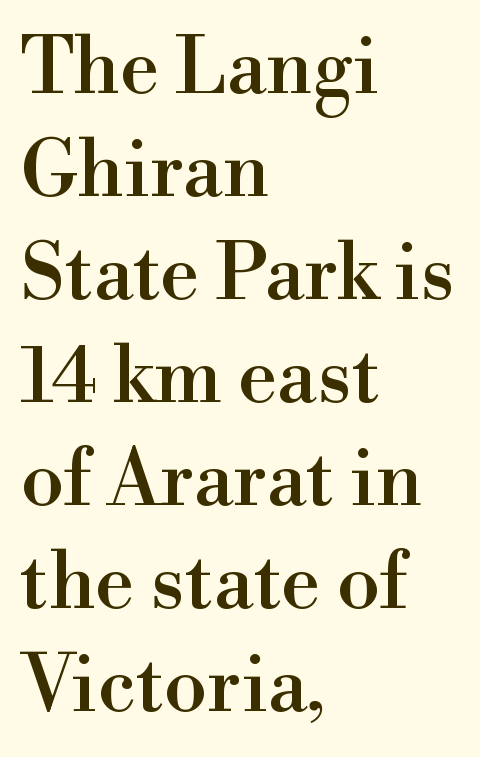
The image shows 78 px serif type, upright; set left-aligned, normal line spacing (1.32x), normal letter spacing, not underlined; high stroke contrast and a small x-height.
